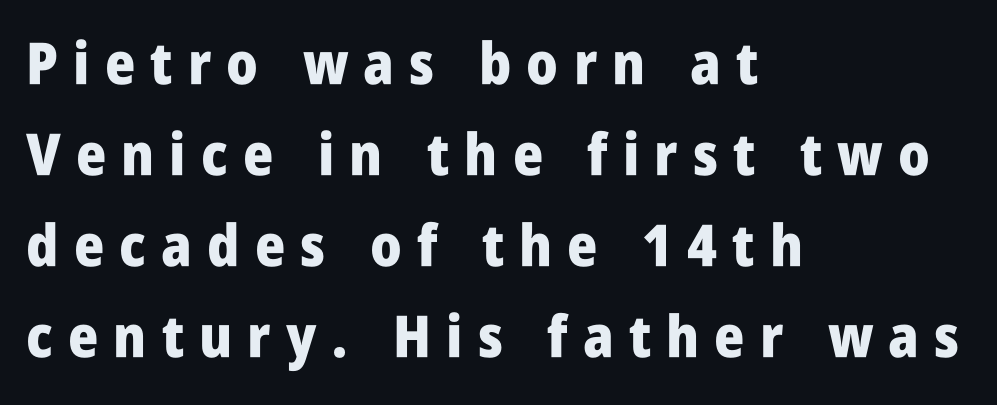
The tracking jumps out immediately: characters are airy and widely separated. Heft: maximum for text — a bold. Words float on clear page, feet unadorned. The letters stand straight up with perfectly vertical stems. The block of text has a typical density, with ordinary space between rows. These lines are composed in type without serifs.
